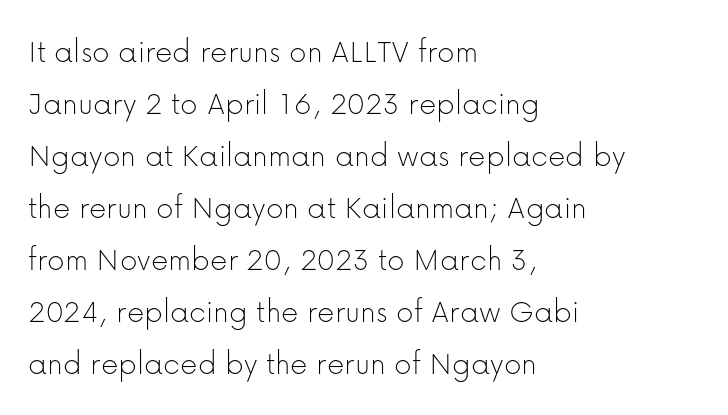
{"serif": "no", "italic": "no", "bold": "no", "weight": "thin", "width": "normal", "stroke_contrast": "low", "x_height": "medium", "monospaced": "no", "underline": "no", "align": "left", "line_spacing": "normal", "line_spacing_ratio": 1.53, "letter_spacing": "normal", "letter_spacing_em": 0.0, "glyph_px": 34}
